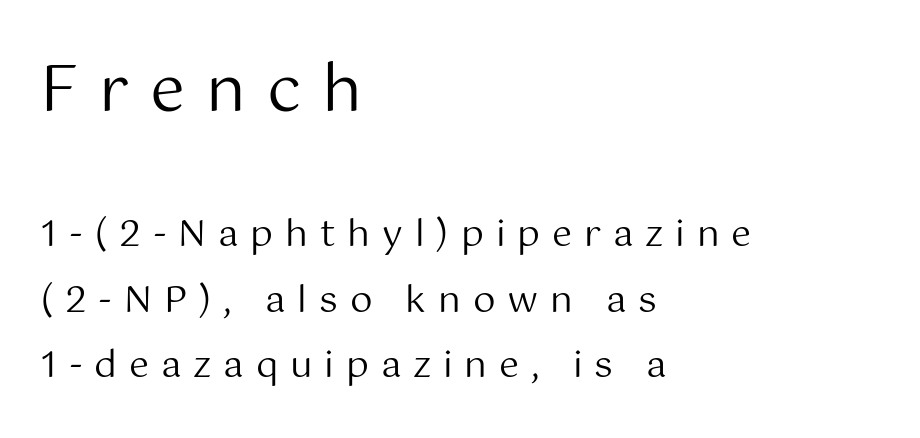
{"serif": "no", "italic": "no", "bold": "no", "weight": "regular", "width": "normal", "stroke_contrast": "medium", "x_height": "medium", "monospaced": "no", "underline": "no", "align": "left", "line_spacing_ratio": 1.82, "letter_spacing": "wide", "letter_spacing_em": 0.33, "larger_block": "first", "size_ratio": 1.75, "glyph_px": 63}
